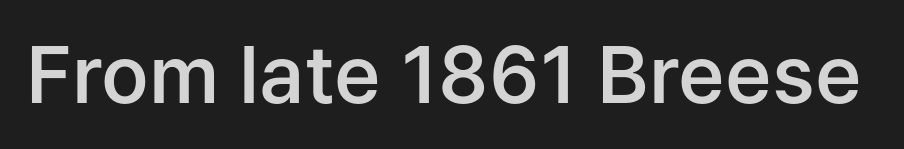
{"serif": "no", "italic": "no", "bold": "semi", "weight": "semibold", "width": "normal", "stroke_contrast": "low", "x_height": "medium", "monospaced": "no", "underline": "no", "letter_spacing": "normal", "letter_spacing_em": 0.0, "glyph_px": 79}
